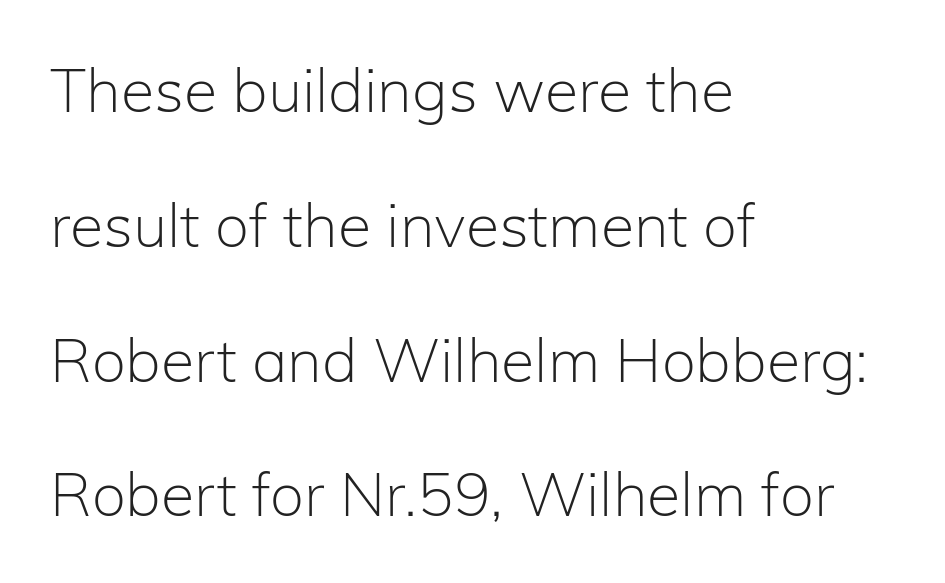
The lines are quadded left. It's the straight-up-and-down kind of type. The strokes carry an ordinary text weight at most. No extra tracking has been applied to these lines. Words float on clear page, feet unadorned. Note the varied advance widths — an 'i' is clearly narrower than an 'm'.
